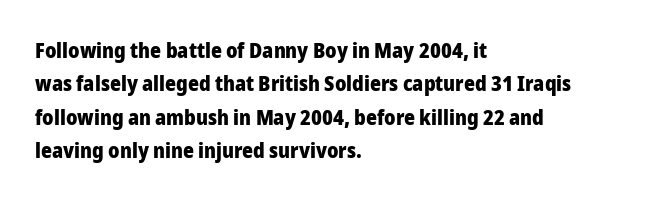
Q: Is the text bold? A: Yes.
Q: Is the text italic (slanted)? A: No, it is upright.
Q: Is the text underlined? A: No.
Q: How is the paragraph aligned? A: Left-aligned.
Q: Is the spacing between letters normal or unusually wide? A: Normal.
Q: Is the spacing between lines tight, normal or loose? A: Normal.
